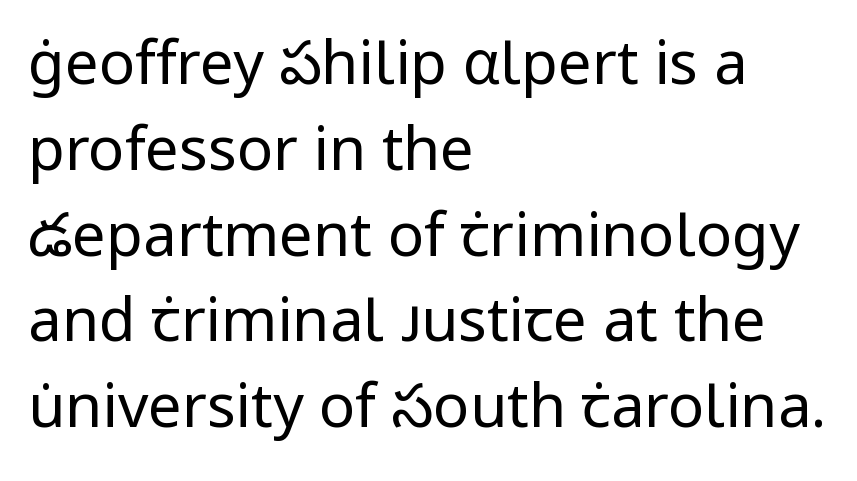
The image shows 60 px regular-weight sans-serif type, upright; set left-aligned, normal line spacing (1.43x), normal letter spacing, not underlined; low stroke contrast and a medium x-height.
